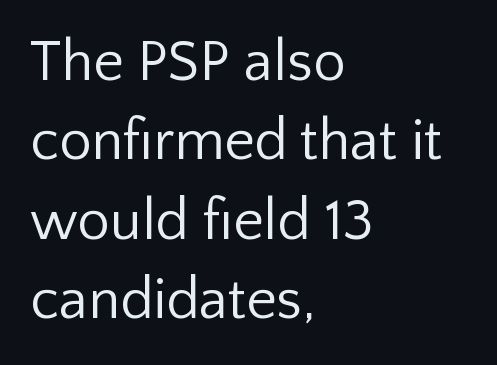
The image shows 58 px regular-weight sans-serif type, upright; set left-aligned, normal line spacing (1.37x), normal letter spacing, not underlined; low stroke contrast and a medium x-height.
